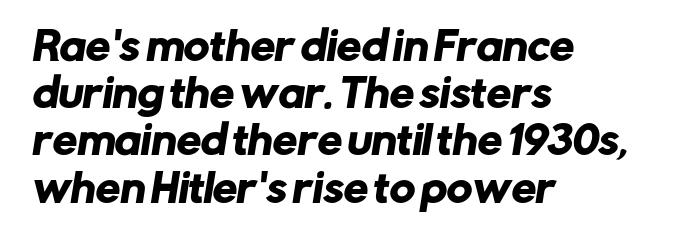
Spacing verdict: proportional, widths tailored to each character. In terms of letterform style, serifs are entirely absent. A classic flush-left, rag-right setting is used for this passage. Lines of text with bare space underneath. Observe the ordinary spacing: letters are neighbours, not strangers.
